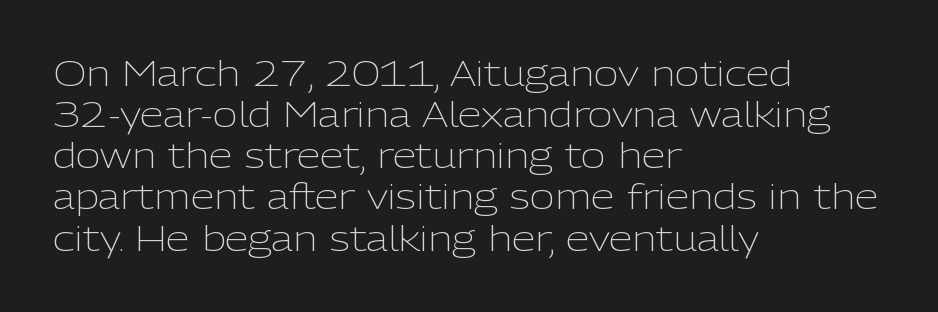
The image shows 34 px light sans-serif type, upright; set left-aligned, line spacing 1.21x, normal letter spacing, not underlined; low stroke contrast and a medium x-height.
